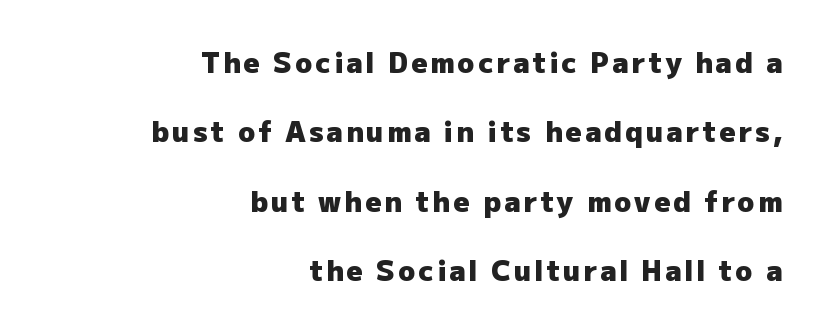
The image shows 28 px heavy sans-serif type, upright; set right-aligned, loose line spacing (2.48x), not underlined; low stroke contrast and a medium x-height.
